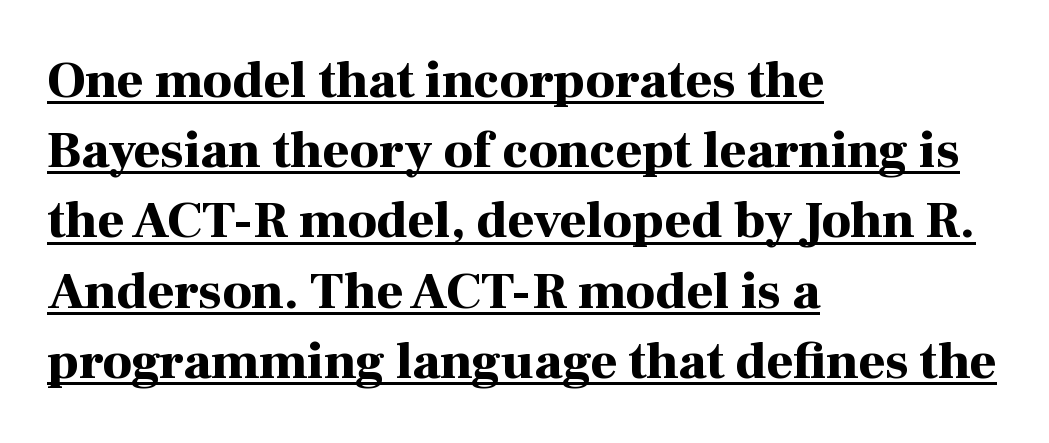
{"serif": "yes", "italic": "no", "bold": "yes", "weight": "bold", "width": "normal", "stroke_contrast": "high", "x_height": "medium", "monospaced": "no", "underline": "yes", "align": "left", "line_spacing": "normal", "line_spacing_ratio": 1.35, "letter_spacing": "normal", "letter_spacing_em": 0.0, "glyph_px": 52}
